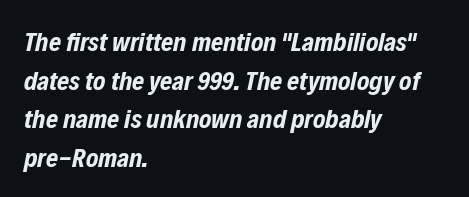
On the weight axis this lands at bold, roughly 700. These lines are set flush left with a ragged right edge. The passage shown stacks its lines at a standard gap. Nobody drew a line under any word here.
